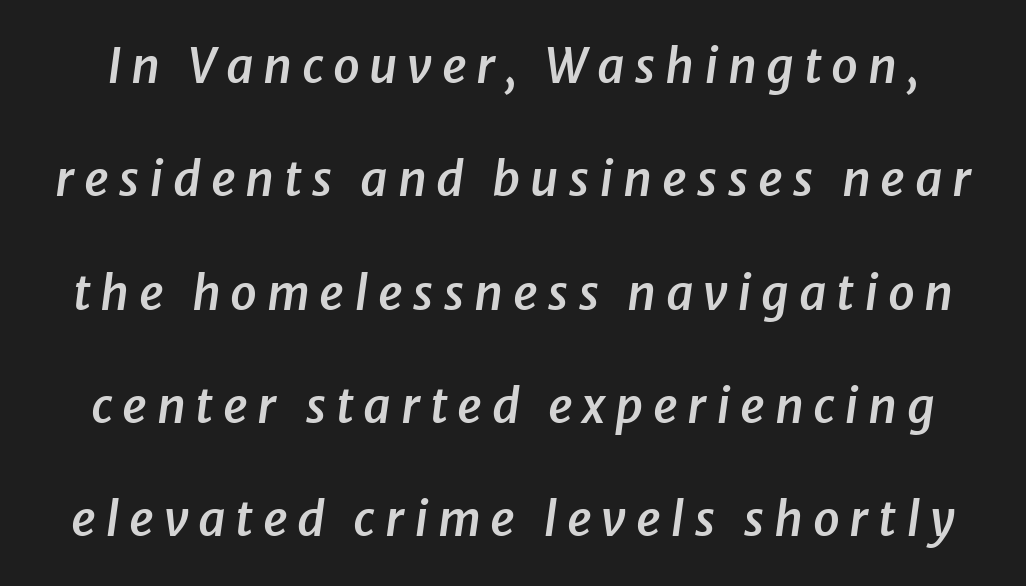
{"italic": "yes", "lean": "right", "slant_degrees": 8, "bold": "semi", "weight": "semibold", "width": "normal", "stroke_contrast": "low", "x_height": "medium", "monospaced": "no", "underline": "no", "line_spacing": "loose", "line_spacing_ratio": 2.36, "letter_spacing": "wide", "letter_spacing_em": 0.2, "glyph_px": 48}
